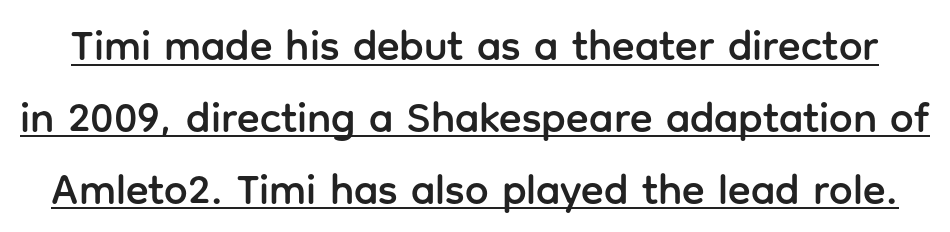
{"serif": "no", "italic": "no", "width": "normal", "stroke_contrast": "low", "x_height": "medium", "monospaced": "no", "underline": "yes", "line_spacing_ratio": 1.71, "letter_spacing": "normal", "letter_spacing_em": 0.0, "glyph_px": 42}
